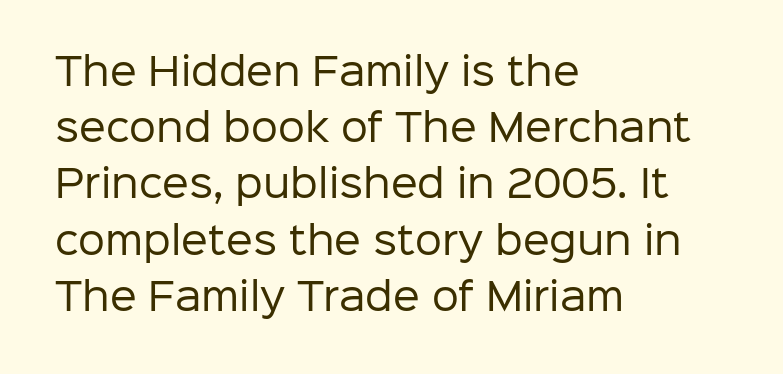
{"serif": "no", "italic": "no", "bold": "no", "weight": "regular", "width": "normal", "stroke_contrast": "low", "x_height": "medium", "monospaced": "no", "underline": "no", "align": "left", "line_spacing": "normal", "line_spacing_ratio": 1.48, "letter_spacing": "normal", "letter_spacing_em": 0.0, "glyph_px": 38}
